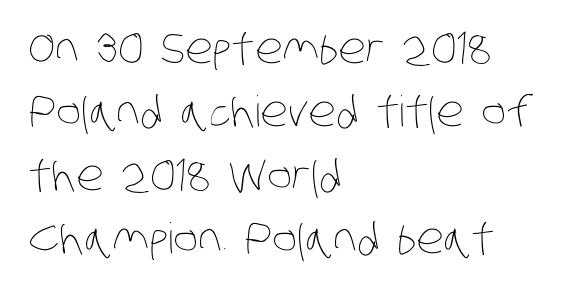
Q: Is the text bold? A: No.
Q: Is the text underlined? A: No.
Q: How is the paragraph aligned? A: Left-aligned.
Q: Is the spacing between letters normal or unusually wide? A: Normal.
Q: Is the spacing between lines tight, normal or loose? A: Normal.
Q: Width (condensed, normal, or wide)? A: Condensed.
Q: Stroke contrast? A: Low.
Q: x-height? A: Large.
Q: Monospaced? A: No.
